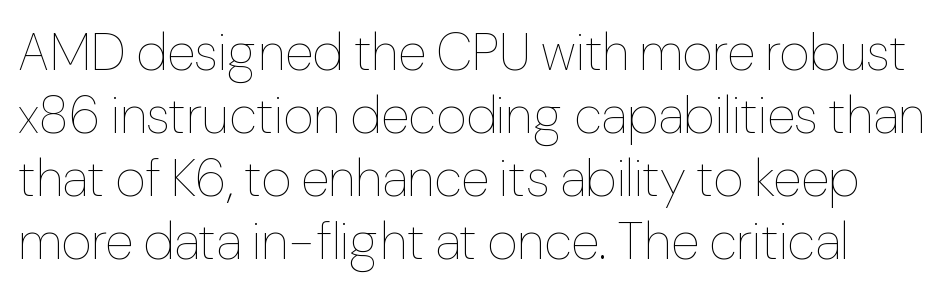
Look at the tracking — it's just the regular setting, nothing added. The passage shown is typed in a proportional face where columns would drift. Stems here are at most as thick as an everyday book face. Notice how the stems are strictly vertical — no italics here.
